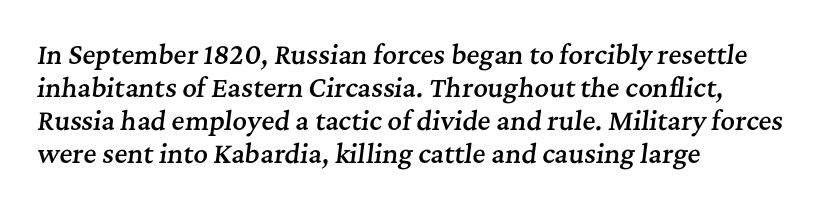
Q: Is the text bold? A: Semi-bold.
Q: Is the text italic (slanted)? A: Yes, it leans right by about 7 degrees.
Q: Is the text underlined? A: No.
Q: How is the paragraph aligned? A: Left-aligned.
Q: Is the spacing between letters normal or unusually wide? A: Normal.
Q: Is the spacing between lines tight, normal or loose? A: Normal.
